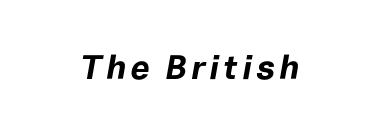
Q: Is the text bold? A: Yes.
Q: Is the text italic (slanted)? A: Yes, it leans right by about 10 degrees.
Q: Is the text underlined? A: No.
Q: How is the paragraph aligned? A: Centered.
Q: Width (condensed, normal, or wide)? A: Normal.
Q: Stroke contrast? A: Low.
Q: x-height? A: Medium.
Q: Monospaced? A: No.
